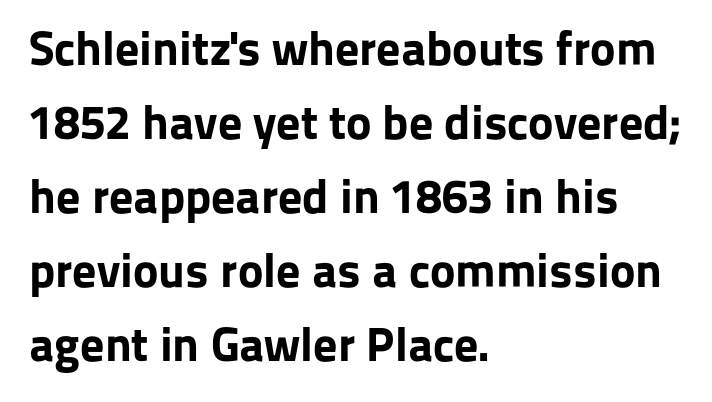
Q: Is the text bold? A: Yes.
Q: Is the text italic (slanted)? A: No, it is upright.
Q: Is the typeface a serif or a sans-serif typeface? A: Sans-serif.
Q: Is the text underlined? A: No.
Q: How is the paragraph aligned? A: Left-aligned.
Q: Is the spacing between letters normal or unusually wide? A: Normal.
Q: Is the spacing between lines tight, normal or loose? A: Normal.
Q: Width (condensed, normal, or wide)? A: Normal.
Q: Stroke contrast? A: Low.
Q: x-height? A: Medium.
Q: Monospaced? A: No.
